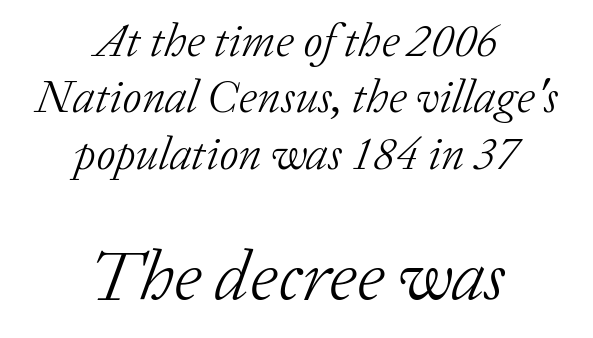
The image shows 71 px light serif type, italic (leaning right); set centered, line spacing 1.2x, normal letter spacing, not underlined; the second (bottom) block is 1.51x larger; low stroke contrast and a medium x-height.
